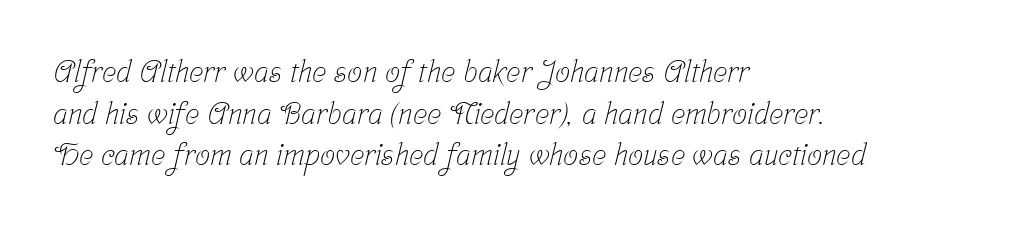
Letterform terminals end in serifs throughout the passage. The horizontal fit of the characters is conventional and even. No letter is thick-stroked: the sample isn't bold. Typeset ragged right — the left edge is the straight one. Is this a fixed-width face? No — the glyphs have proportional, varying widths.
